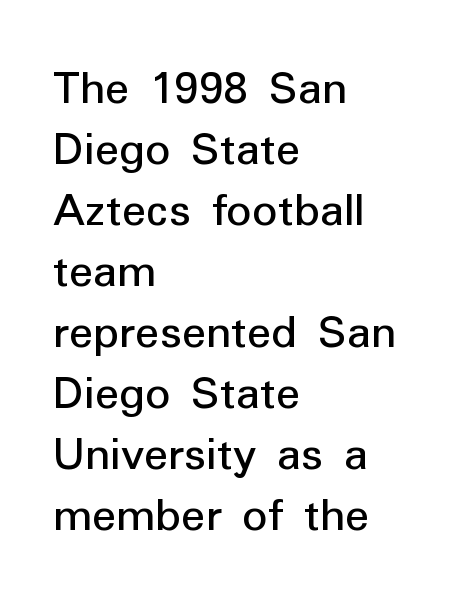
Every character sits straight up, as roman type does. Clear beneath every line of the passage. Examine the stroke ends and you'll find no serifs. Students, note that the glyphs here touch the page at normal intervals. The rendering uses natural spacing where letterforms have individual widths. Letters have the restrained weight of plain body copy at most.
